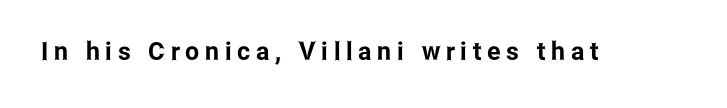
Q: Is the text italic (slanted)? A: No, it is upright.
Q: Is the text underlined? A: No.
Q: Is the spacing between letters normal or unusually wide? A: Unusually wide.
